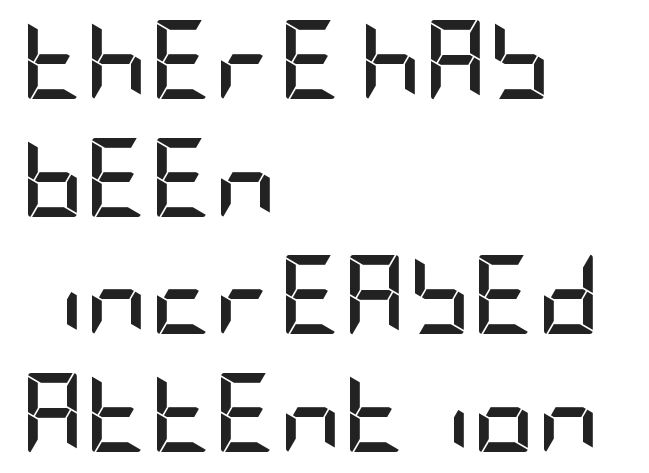
The image shows 79 px semibold, condensed sans-serif type, upright; set left-aligned, normal line spacing (1.49x), normal letter spacing, not underlined; low stroke contrast and a large x-height.
